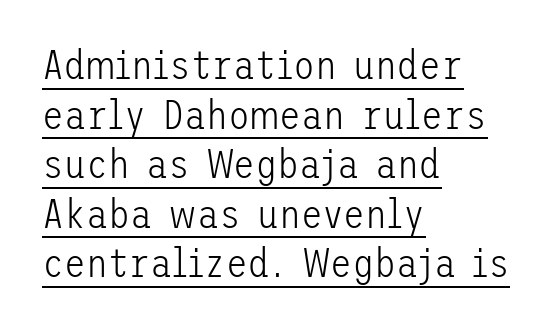
Q: Is the text bold? A: No.
Q: Is the text italic (slanted)? A: No, it is upright.
Q: Is the typeface a serif or a sans-serif typeface? A: Sans-serif.
Q: Is the text underlined? A: Yes.
Q: How is the paragraph aligned? A: Left-aligned.
Q: Is the spacing between letters normal or unusually wide? A: Normal.
Q: Width (condensed, normal, or wide)? A: Normal.
Q: Stroke contrast? A: Low.
Q: x-height? A: Medium.
